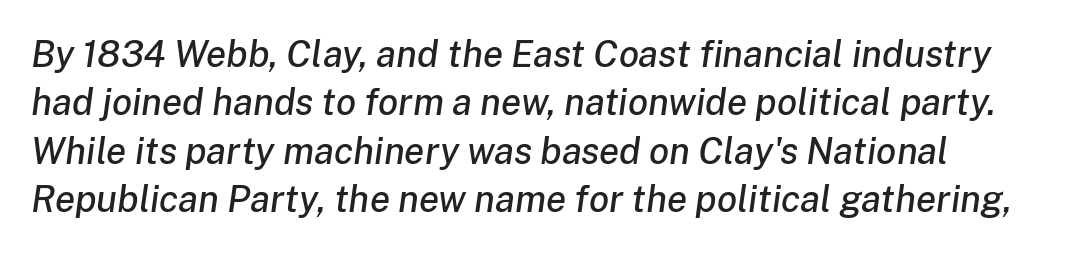
The image shows 37 px text type, italic (leaning right); set normal line spacing (1.31x), normal letter spacing, not underlined; low stroke contrast and a medium x-height.
